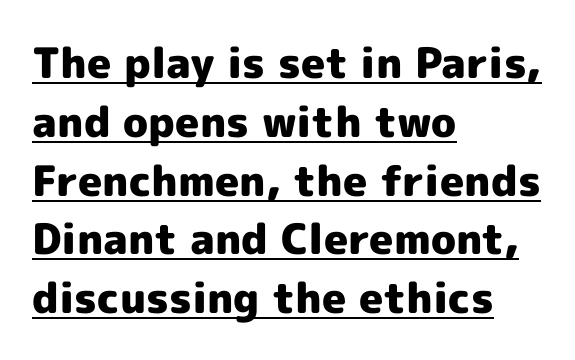
The image shows 42 px heavy sans-serif type, upright; set left-aligned, normal line spacing (1.4x), normal letter spacing, underlined; a medium x-height.
